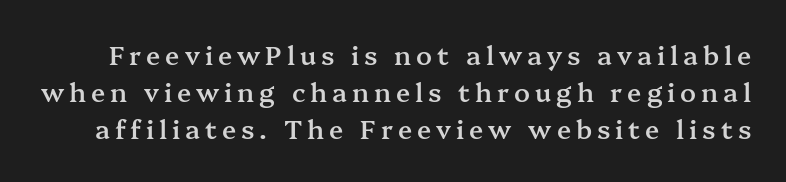
The passage shown is semibold, sitting just below true bold. The letters stand straight up with perfectly vertical stems. Normally led — the rows are evenly, conventionally spaced. Underlining? Definitely not there.
